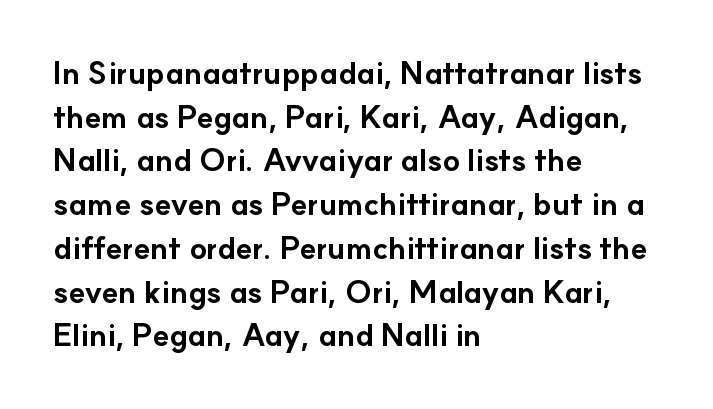
Q: Is the text bold? A: Yes.
Q: Is the text italic (slanted)? A: No, it is upright.
Q: Is the typeface a serif or a sans-serif typeface? A: Sans-serif.
Q: Is the text underlined? A: No.
Q: How is the paragraph aligned? A: Left-aligned.
Q: Is the spacing between letters normal or unusually wide? A: Normal.
Q: Is the spacing between lines tight, normal or loose? A: Normal.
Q: Width (condensed, normal, or wide)? A: Normal.
Q: Stroke contrast? A: Low.
Q: x-height? A: Small.
Q: Monospaced? A: No.
